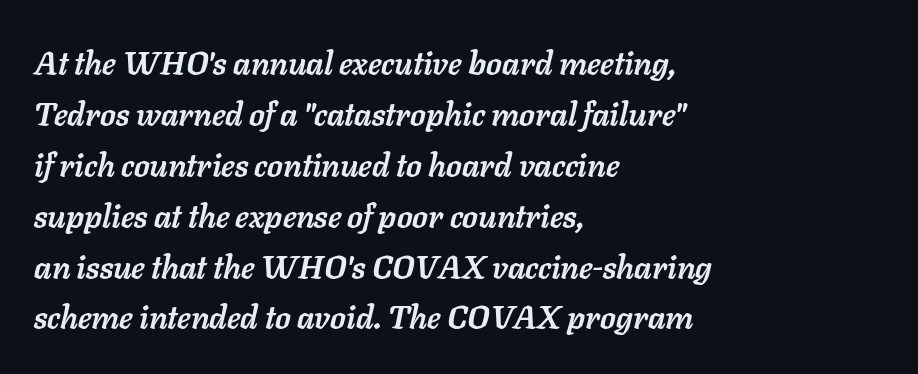
The image shows 32 px semibold type, italic (leaning right); set left-aligned, normal line spacing (1.59x), normal letter spacing, not underlined; low stroke contrast and a medium x-height.
